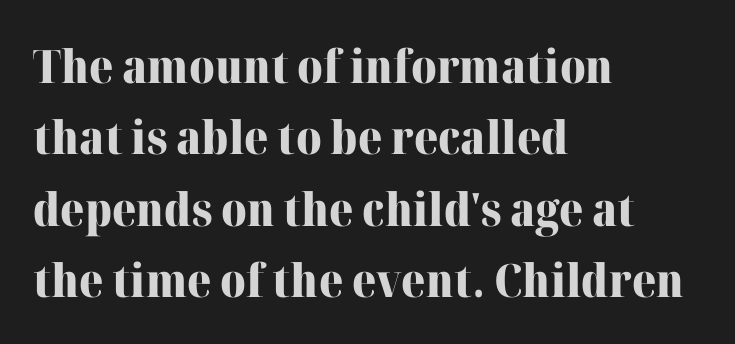
The image shows 46 px heavy serif type, upright; set left-aligned, normal line spacing (1.55x), normal letter spacing, not underlined; high stroke contrast and a medium x-height.
